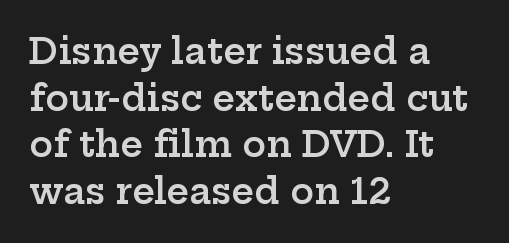
{"serif": "yes", "italic": "no", "bold": "semi", "weight": "semibold", "width": "wide", "stroke_contrast": "low", "x_height": "medium", "monospaced": "no", "underline": "no", "align": "left", "line_spacing": "normal", "line_spacing_ratio": 1.33, "letter_spacing": "normal", "letter_spacing_em": 0.0, "glyph_px": 35}
